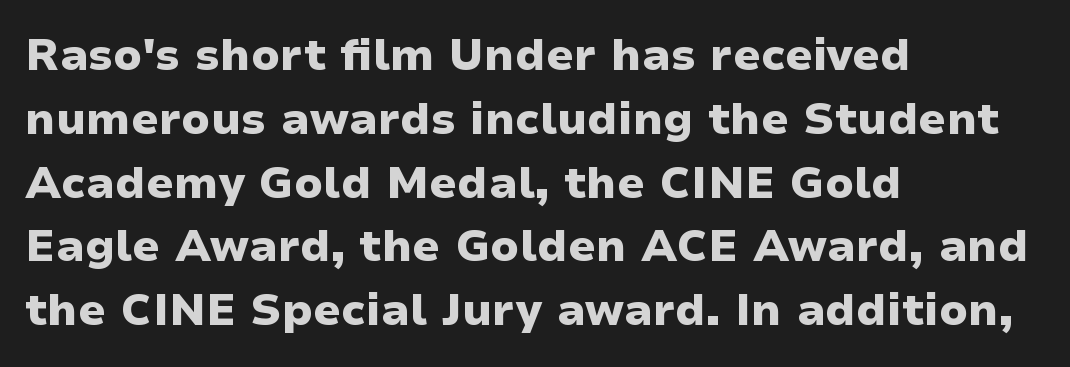
Q: Is the text bold? A: Yes.
Q: Is the text italic (slanted)? A: No, it is upright.
Q: Is the typeface a serif or a sans-serif typeface? A: Sans-serif.
Q: Is the text underlined? A: No.
Q: How is the paragraph aligned? A: Left-aligned.
Q: Is the spacing between letters normal or unusually wide? A: Normal.
Q: Is the spacing between lines tight, normal or loose? A: Normal.
Q: Width (condensed, normal, or wide)? A: Wide.
Q: Stroke contrast? A: Low.
Q: x-height? A: Medium.
Q: Monospaced? A: No.
